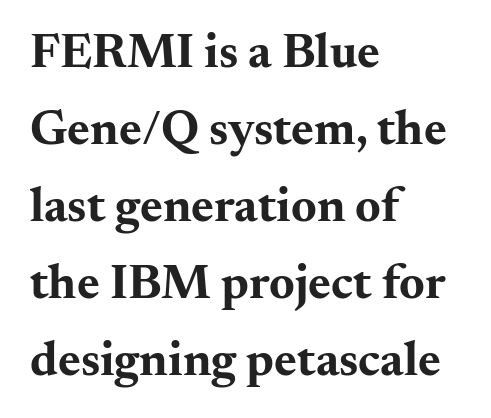
Posture: straight, roman, zero tilt. Inter-character spacing is left at the font's built-in metrics. The area under the type is left untouched. In CSS terms this would be text-align: left. Old-style or modern, the face here clearly has serifs.
